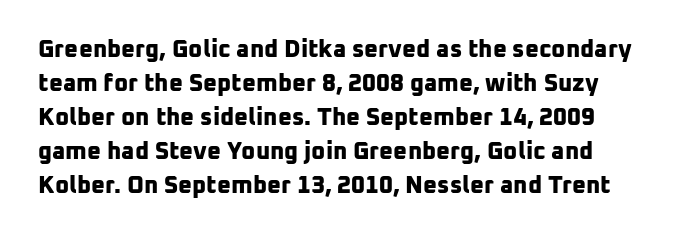
{"bold": "yes", "underline": "no", "line_spacing": "normal", "line_spacing_ratio": 1.42, "letter_spacing": "normal", "letter_spacing_em": 0.0, "glyph_px": 24}
